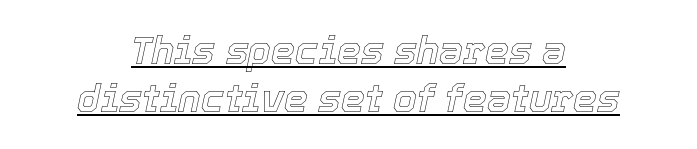
{"italic": "yes", "lean": "right", "slant_degrees": 12, "width": "normal", "x_height": "medium", "monospaced": "no", "underline": "yes", "align": "center", "line_spacing": "normal", "line_spacing_ratio": 1.26, "letter_spacing": "normal", "letter_spacing_em": 0.0, "glyph_px": 38}
